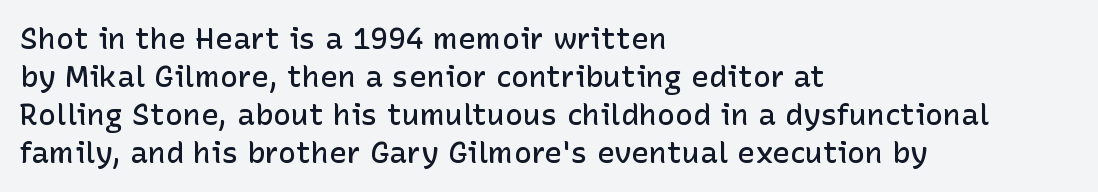
The image shows 30 px semibold sans-serif type, upright; set left-aligned, normal line spacing (1.27x), normal letter spacing, not underlined; low stroke contrast and a medium x-height.
